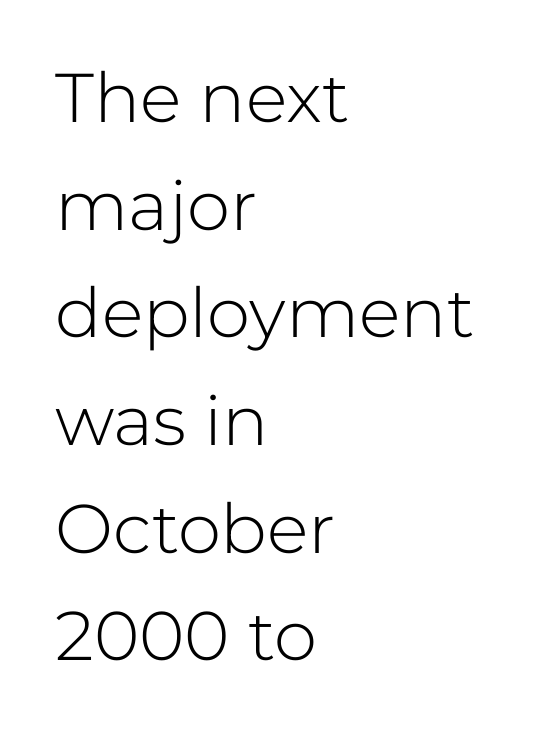
{"serif": "no", "italic": "no", "bold": "no", "weight": "light", "width": "normal", "stroke_contrast": "low", "x_height": "medium", "monospaced": "no", "underline": "no", "align": "left", "line_spacing": "normal", "line_spacing_ratio": 1.56, "letter_spacing": "normal", "letter_spacing_em": 0.0, "glyph_px": 69}
